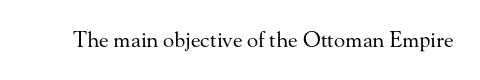
Q: Is the text bold? A: No.
Q: Is the text italic (slanted)? A: No, it is upright.
Q: Is the text underlined? A: No.
Q: Is the spacing between letters normal or unusually wide? A: Normal.
